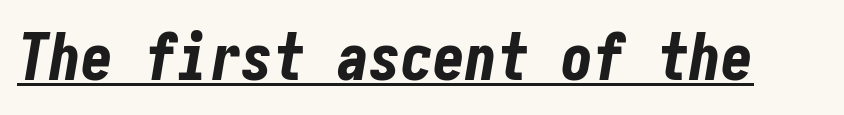
{"italic": "yes", "lean": "right", "slant_degrees": 10, "bold": "yes", "weight": "bold", "width": "condensed", "stroke_contrast": "low", "x_height": "medium", "underline": "yes", "letter_spacing": "normal", "letter_spacing_em": 0.0, "glyph_px": 64}
